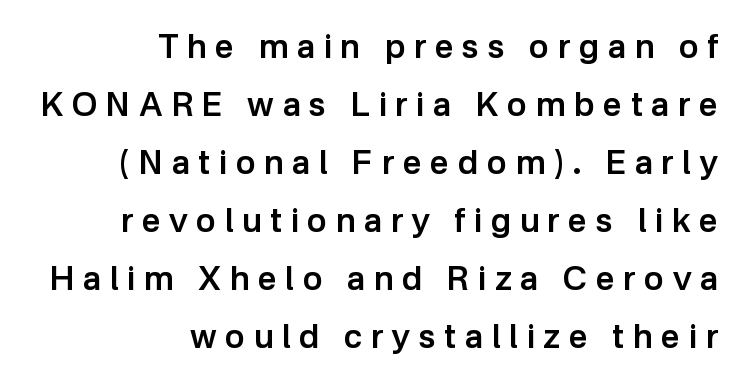
Line endings align vertically; line beginnings do not. Style check: upright. A somewhat darkened texture: the type is semibold rather than bold. The tracking jumps out immediately: characters are airy and widely separated. The passage shown is typed in a proportional face where columns would drift. To sum up the face: it is a sans, with no serifs.
